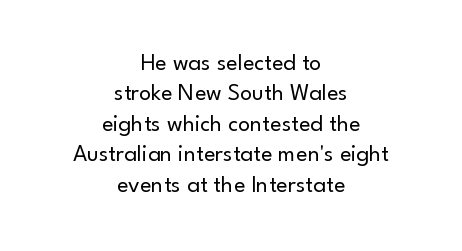
Plain, unruled lines of type. Quick note: interline space is typical. The gaps between neighbouring characters are ordinary and unremarkable. Horizontal alignment here is central, giving a formal, balanced look. Each stroke keeps to a modest, everyday thickness or less.
